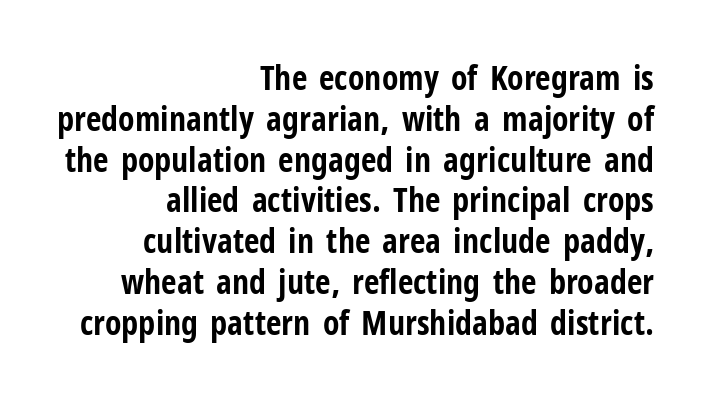
Notice how the passage keeps a crisp vertical edge on the right only. The font's upright variant was chosen for this text. Weight check: bold — yes, fully. Check under the words: just untouched page. These lines are rendered in a variable-pitch font.
